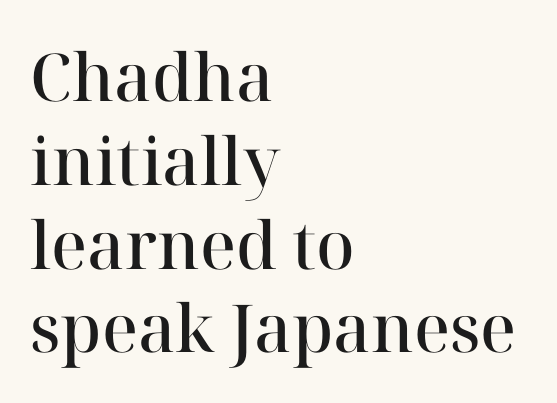
{"serif": "yes", "italic": "no", "bold": "semi", "weight": "semibold", "width": "normal", "stroke_contrast": "high", "x_height": "medium", "monospaced": "no", "underline": "no", "align": "left", "line_spacing": "normal", "line_spacing_ratio": 1.27, "letter_spacing": "normal", "letter_spacing_em": 0.0, "glyph_px": 66}
